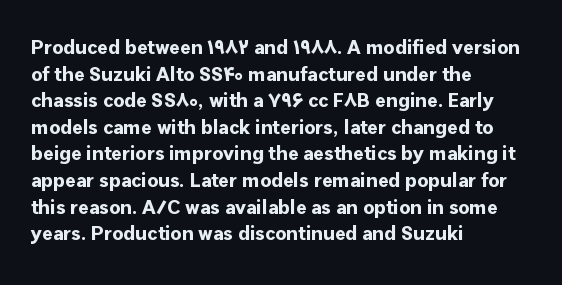
{"italic": "no", "bold": "yes", "underline": "no", "align": "left", "line_spacing": "normal", "line_spacing_ratio": 1.33, "letter_spacing": "normal", "letter_spacing_em": 0.0, "glyph_px": 20}
